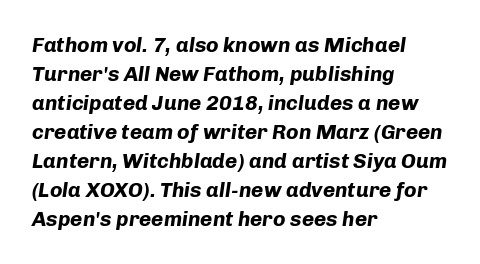
Q: Is the text bold? A: Yes.
Q: Is the text italic (slanted)? A: Yes, it leans right by about 8 degrees.
Q: Is the text underlined? A: No.
Q: How is the paragraph aligned? A: Left-aligned.
Q: Is the spacing between letters normal or unusually wide? A: Normal.
Q: Is the spacing between lines tight, normal or loose? A: Normal.
